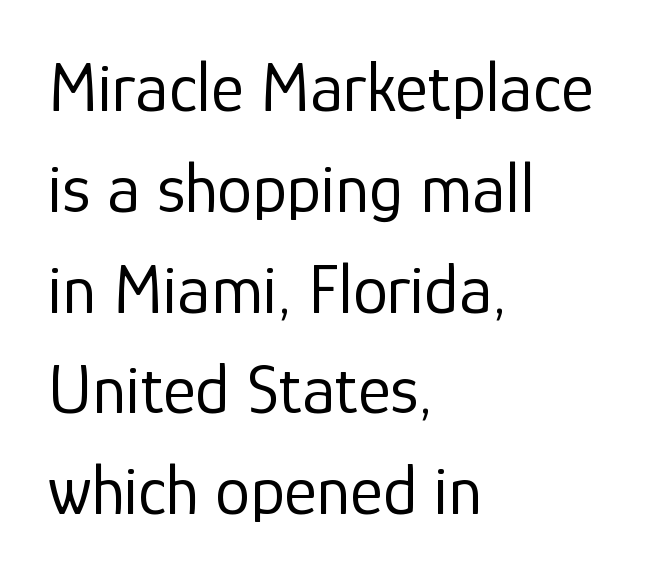
The image shows 70 px regular-weight sans-serif type, upright; set left-aligned, normal line spacing (1.44x), normal letter spacing, not underlined; low stroke contrast and a medium x-height.
